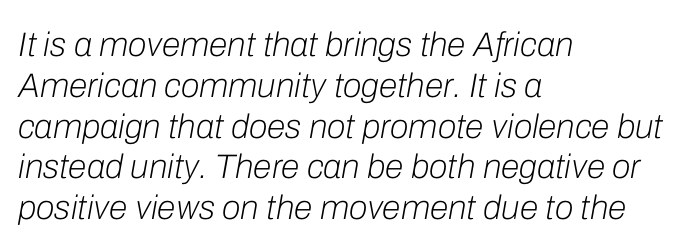
The letters look calm and open, with moderate or lighter stems. All the whitespace from short lines collects on the right. The font's italic variant was chosen for this text. This rendering leaves character spacing at its baseline value.
